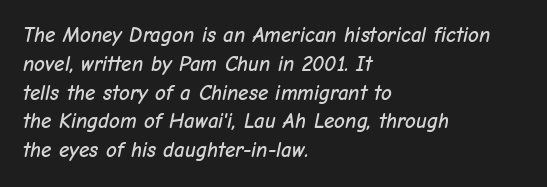
{"italic": "yes", "lean": "right", "slant_degrees": 12, "underline": "no", "align": "left", "line_spacing": "normal", "line_spacing_ratio": 1.37, "letter_spacing": "normal", "letter_spacing_em": 0.0, "glyph_px": 21}
